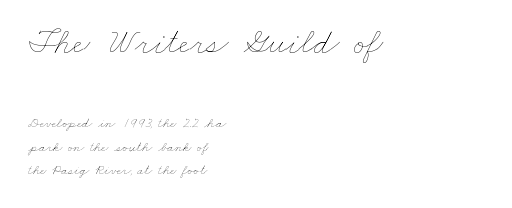
The block of text has a typical density, with ordinary space between rows. These lines stack with their left ends in a neat column. You could not count columns in this text — the font is proportionally spaced. Weight: not bold — regular or lighter. Default kerning and tracking; the words read as compact shapes. In this sample the first text group is rendered at the bigger scale.
